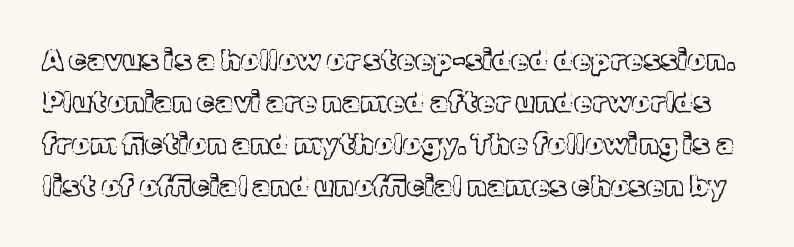
The passage shown is not underscored anywhere. Character widths vary here, with narrow letters taking less room than wide ones. The designer left line spacing at the default. Unlike italic type, these characters show no tilt at all. Spacing between characters is what you'd get straight out of the box.
